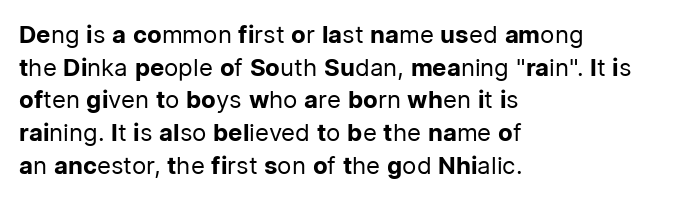
{"italic": "no", "bold": "no", "underline": "no", "align": "left", "line_spacing": "normal", "line_spacing_ratio": 1.36, "letter_spacing": "normal", "letter_spacing_em": 0.0, "glyph_px": 24}
